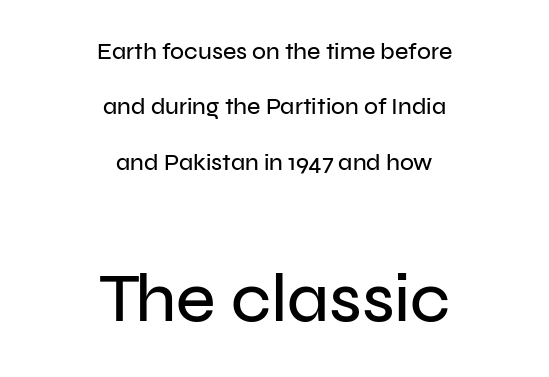
{"serif": "no", "italic": "no", "width": "normal", "stroke_contrast": "low", "x_height": "medium", "monospaced": "no", "underline": "no", "align": "center", "line_spacing": "loose", "line_spacing_ratio": 2.41, "letter_spacing": "normal", "letter_spacing_em": 0.0, "larger_block": "second", "size_ratio": 2.96, "glyph_px": 68}
